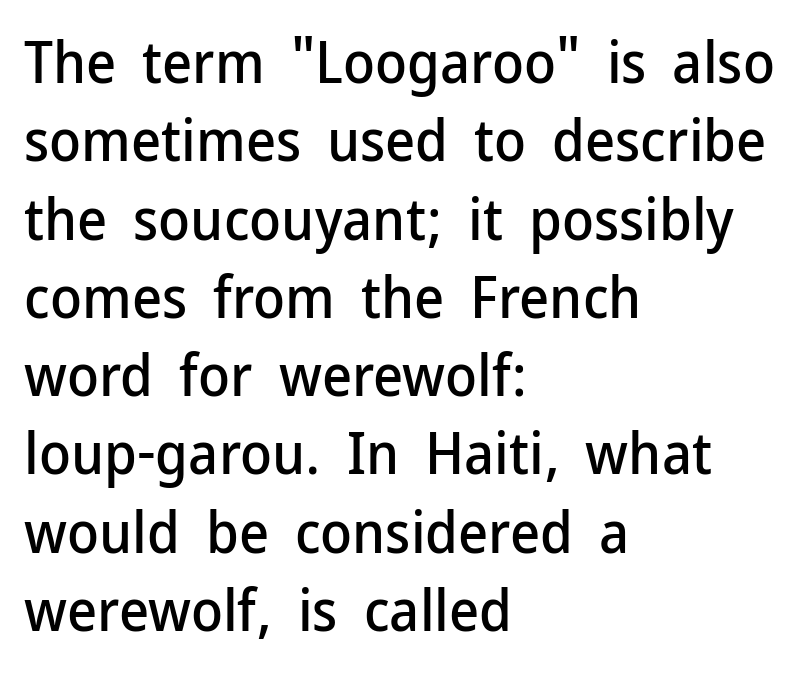
Q: Is the text italic (slanted)? A: No, it is upright.
Q: Is the typeface a serif or a sans-serif typeface? A: Sans-serif.
Q: Is the text underlined? A: No.
Q: How is the paragraph aligned? A: Left-aligned.
Q: Is the spacing between letters normal or unusually wide? A: Normal.
Q: Is the spacing between lines tight, normal or loose? A: Normal.
Q: Width (condensed, normal, or wide)? A: Normal.
Q: Stroke contrast? A: Low.
Q: x-height? A: Medium.
Q: Monospaced? A: No.
